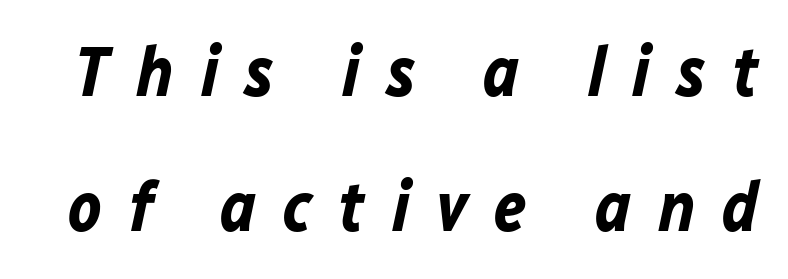
Strong, thick strokes mark this as bold type. Here the glyphs are tracked loosely, breaking word shapes into spaced letters. The axis of the letterforms is tilted away from vertical. Here the designer chose a conventional face with non-uniform glyph widths. Loosely led — the rows are spread out.
